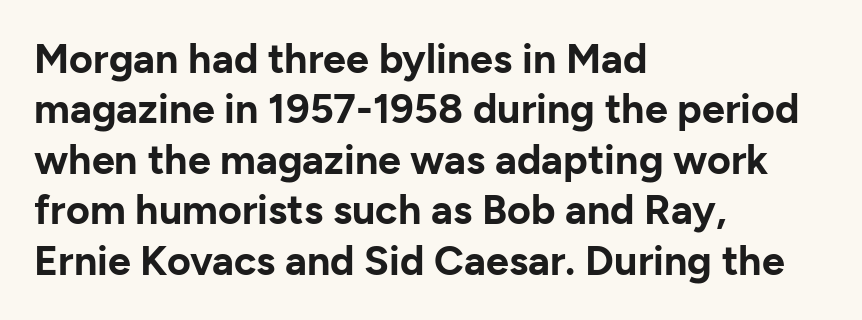
The characters look thick and weighty, a clear bold. The horizontal fit of the characters is conventional and even. Typeset ragged right — the left edge is the straight one. The words here are not underlined.
